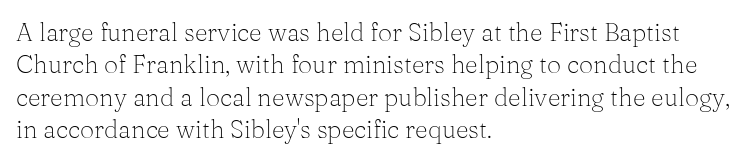
The image shows 25 px text type, upright; set left-aligned, normal line spacing (1.3x), normal letter spacing, not underlined.
